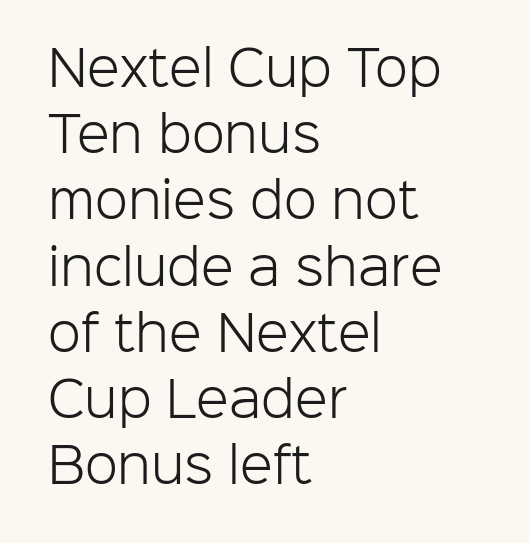
Q: Is the text bold? A: No.
Q: Is the text italic (slanted)? A: No, it is upright.
Q: Is the typeface a serif or a sans-serif typeface? A: Sans-serif.
Q: Is the text underlined? A: No.
Q: How is the paragraph aligned? A: Left-aligned.
Q: Is the spacing between letters normal or unusually wide? A: Normal.
Q: Is the spacing between lines tight, normal or loose? A: Normal.
Q: Width (condensed, normal, or wide)? A: Normal.
Q: Stroke contrast? A: Low.
Q: x-height? A: Medium.
Q: Monospaced? A: No.
